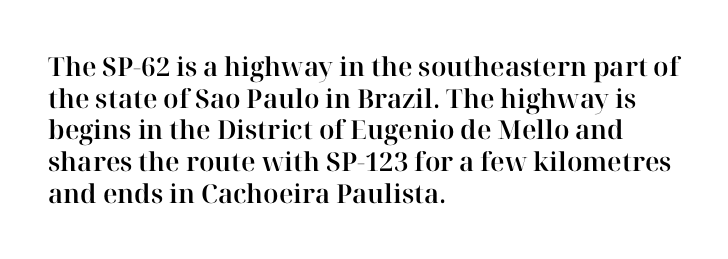
The lettering stays uniformly vertical, giving the passage a roman look. The baseline area is clear. The setting favours the left margin, as ordinary paragraphs usually do. These lines keep a tight, regular rhythm from letter to letter.
